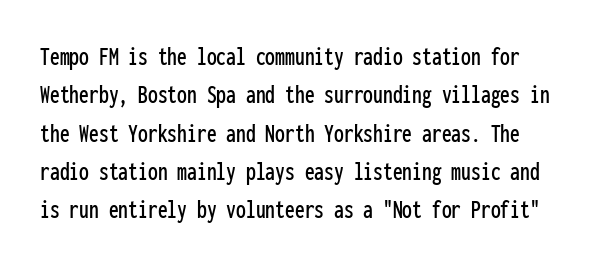
Q: Is the text italic (slanted)? A: No, it is upright.
Q: Is the typeface a serif or a sans-serif typeface? A: Sans-serif.
Q: Is the text underlined? A: No.
Q: Is the spacing between letters normal or unusually wide? A: Normal.
Q: Is the spacing between lines tight, normal or loose? A: Normal.
Q: Width (condensed, normal, or wide)? A: Condensed.
Q: Stroke contrast? A: Low.
Q: x-height? A: Medium.
Q: Monospaced? A: Yes.
